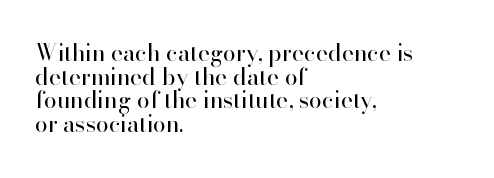
Q: Is the text bold? A: No.
Q: Is the text italic (slanted)? A: No, it is upright.
Q: Is the text underlined? A: No.
Q: How is the paragraph aligned? A: Left-aligned.
Q: Is the spacing between letters normal or unusually wide? A: Normal.
Q: Is the spacing between lines tight, normal or loose? A: Tight.
